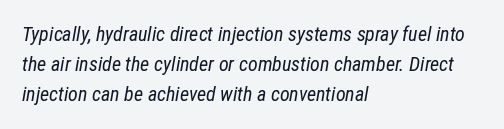
Q: Is the text bold? A: No.
Q: Is the text italic (slanted)? A: Yes, it leans right by about 12 degrees.
Q: Is the text underlined? A: No.
Q: How is the paragraph aligned? A: Left-aligned.
Q: Is the spacing between letters normal or unusually wide? A: Normal.
Q: Is the spacing between lines tight, normal or loose? A: Normal.
